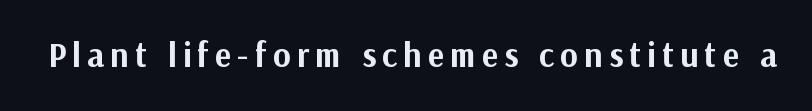
Decoration check: the copy has no underline. Italic: no, the glyphs are upright roman. No feet cap the strokes, marking this as sans-serif type. Heft: maximum for text — a bold. Varying glyph widths throughout — classic text-font behaviour.
